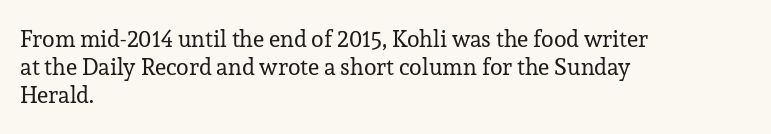
The image shows 23 px text type, upright; set left-aligned, line spacing 1.22x, normal letter spacing, not underlined.
